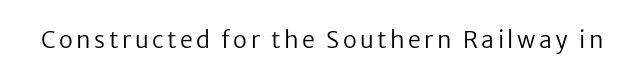
Honestly, there is no underline to notice here at all. This is roman type, the default non-slanted kind. Weight: not bold — regular or lighter.
